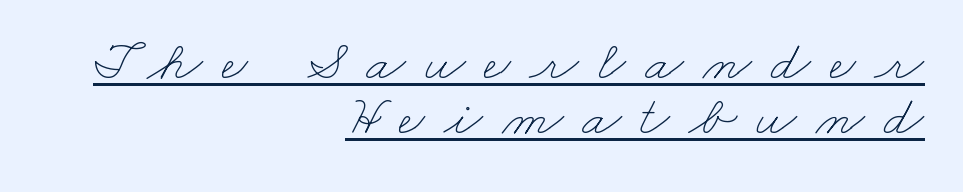
Q: Is the text bold? A: No.
Q: Is the text underlined? A: Yes.
Q: How is the paragraph aligned? A: Right-aligned.
Q: Is the spacing between letters normal or unusually wide? A: Unusually wide.
Q: Is the spacing between lines tight, normal or loose? A: Tight.
Q: Width (condensed, normal, or wide)? A: Wide.
Q: Stroke contrast? A: Low.
Q: x-height? A: Small.
Q: Monospaced? A: No.
